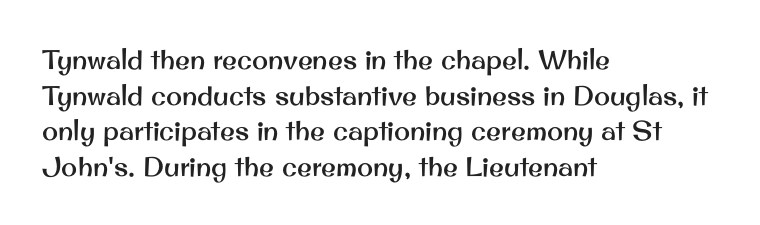
Q: Is the text italic (slanted)? A: No, it is upright.
Q: Is the text underlined? A: No.
Q: How is the paragraph aligned? A: Left-aligned.
Q: Is the spacing between letters normal or unusually wide? A: Normal.
Q: Is the spacing between lines tight, normal or loose? A: Normal.
